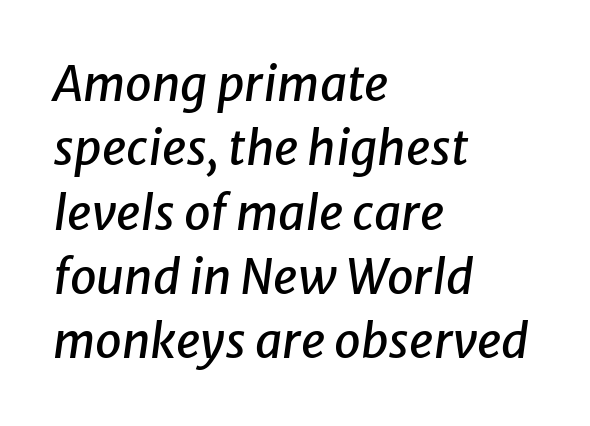
{"italic": "yes", "lean": "right", "slant_degrees": 8, "width": "normal", "stroke_contrast": "low", "x_height": "medium", "monospaced": "no", "underline": "no", "align": "left", "line_spacing": "normal", "line_spacing_ratio": 1.34, "letter_spacing": "normal", "letter_spacing_em": 0.0, "glyph_px": 48}
